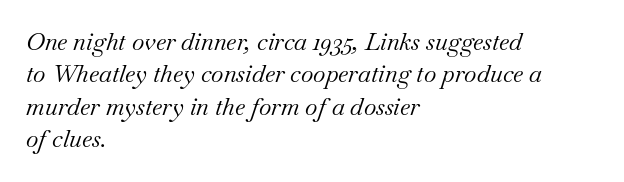
The image shows 24 px text type, italic (leaning right); set left-aligned, normal line spacing (1.35x), normal letter spacing, not underlined.
